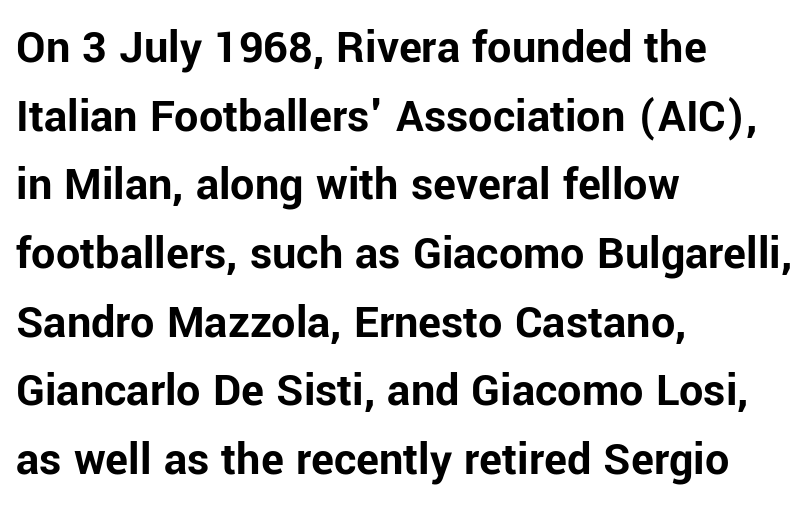
The image shows 48 px bold sans-serif type, upright; set left-aligned, normal line spacing (1.43x), normal letter spacing, not underlined; low stroke contrast and a medium x-height.
